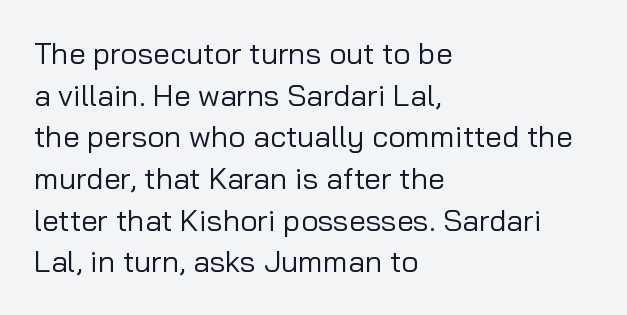
{"serif": "no", "italic": "no", "bold": "no", "weight": "regular", "width": "normal", "stroke_contrast": "low", "x_height": "medium", "monospaced": "no", "underline": "no", "align": "left", "line_spacing": "normal", "line_spacing_ratio": 1.39, "letter_spacing": "normal", "letter_spacing_em": 0.0, "glyph_px": 30}
